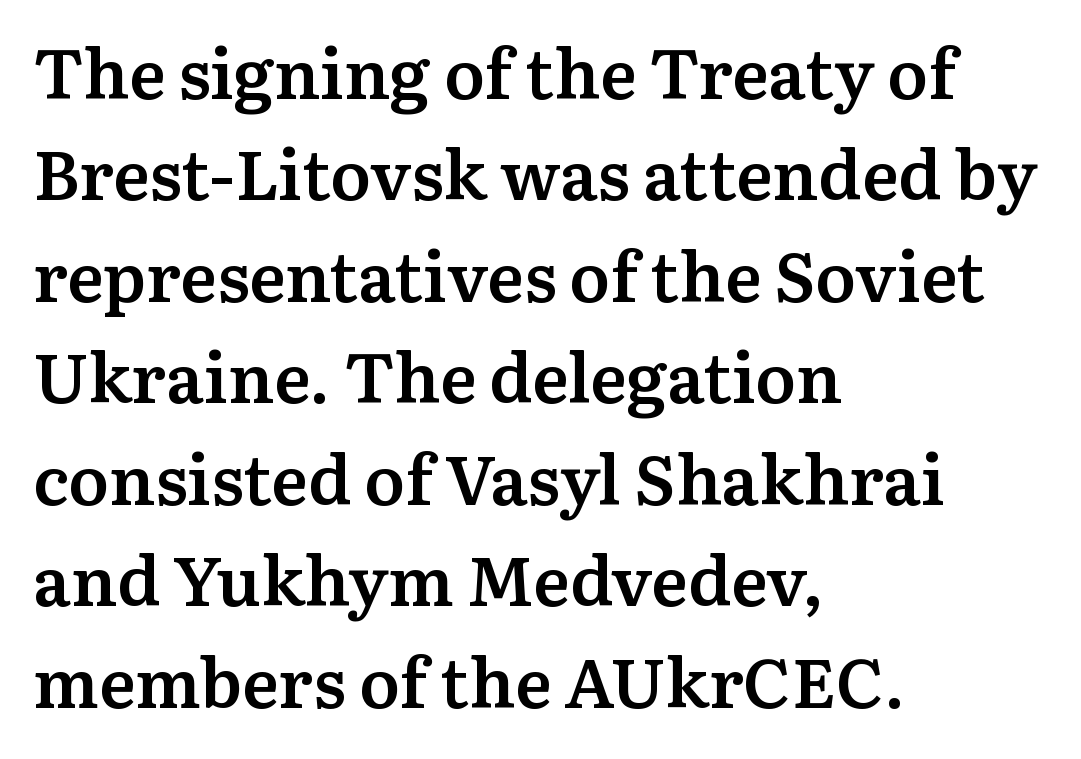
Q: Is the text bold? A: Semi-bold.
Q: Is the text italic (slanted)? A: No, it is upright.
Q: Is the typeface a serif or a sans-serif typeface? A: Serif.
Q: Is the text underlined? A: No.
Q: How is the paragraph aligned? A: Left-aligned.
Q: Is the spacing between letters normal or unusually wide? A: Normal.
Q: Is the spacing between lines tight, normal or loose? A: Normal.
Q: Width (condensed, normal, or wide)? A: Normal.
Q: Stroke contrast? A: Medium.
Q: x-height? A: Medium.
Q: Monospaced? A: No.
